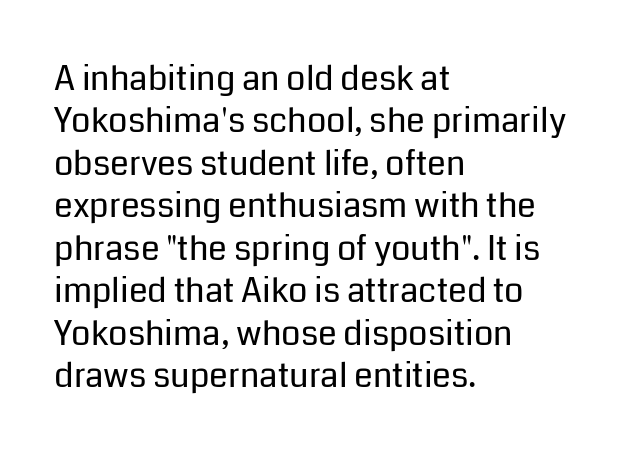
Looks like regular typesetting: each glyph gets only the width it needs. The designer went with a sans here, leaving each stem footless. In CSS terms this would be text-align: left. Check the space under the baseline: it is left empty. The specimen reads as upright at a glance.
